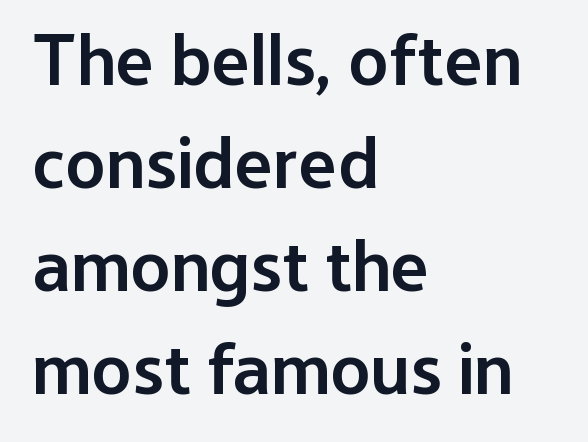
The image shows 73 px semibold sans-serif type, upright; set left-aligned, normal line spacing (1.41x), normal letter spacing, not underlined; low stroke contrast and a medium x-height.
